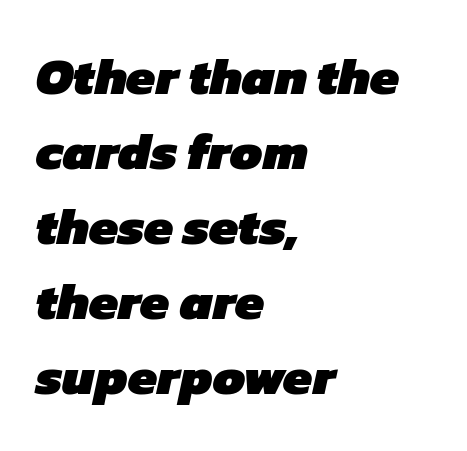
Does the copy run flush right? No — it runs flush left. Compared with typical paragraphs, the rows here are spaced about the same. Note the varied advance widths — an 'i' is clearly narrower than an 'm'. The rendering keeps characters at their native spacing.
